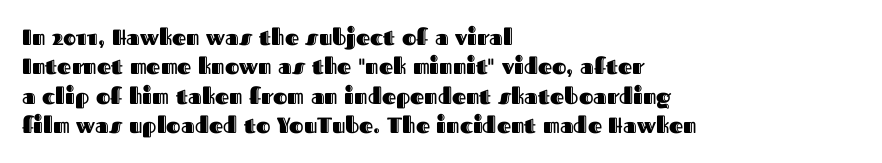
{"italic": "no", "underline": "no", "align": "left", "line_spacing": "normal", "line_spacing_ratio": 1.34, "letter_spacing": "normal", "letter_spacing_em": 0.0, "glyph_px": 22}
